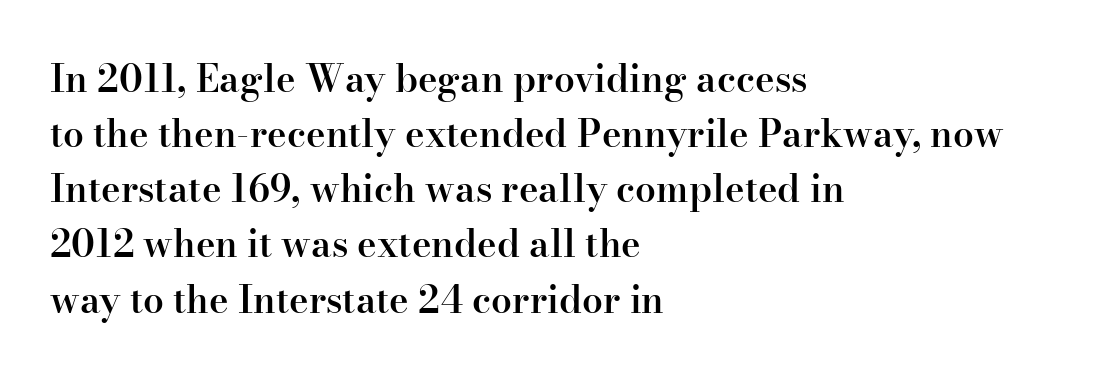
The image shows 37 px semibold serif type, upright; set left-aligned, normal line spacing (1.49x), normal letter spacing, not underlined; high stroke contrast and a small x-height.
